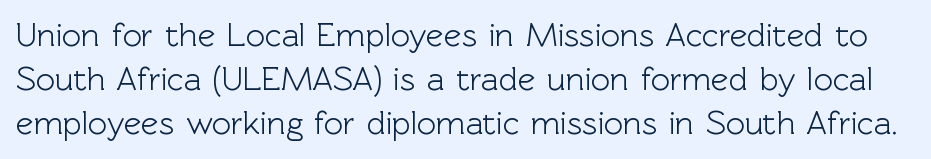
The image shows 33 px sans-serif type, upright; set normal line spacing (1.34x), normal letter spacing, not underlined; a medium x-height.
